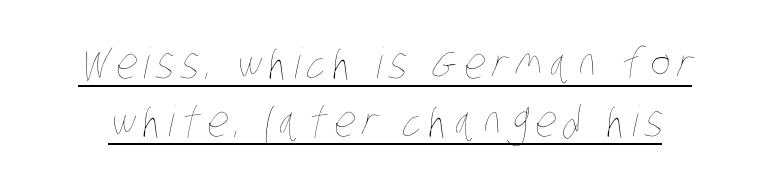
Q: Is the text bold? A: No.
Q: Is the text underlined? A: Yes.
Q: Is the spacing between lines tight, normal or loose? A: Normal.
Q: Width (condensed, normal, or wide)? A: Condensed.
Q: Stroke contrast? A: Low.
Q: x-height? A: Large.
Q: Monospaced? A: No.
